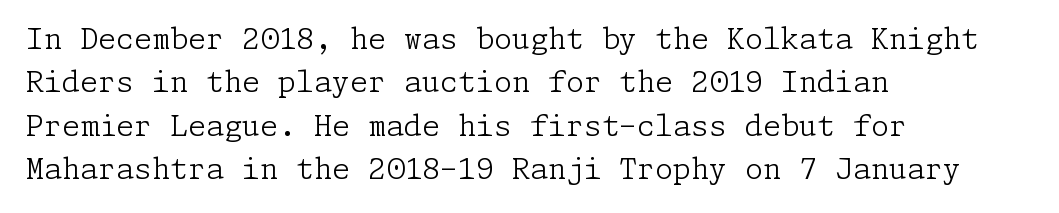
{"serif": "yes", "italic": "no", "bold": "no", "weight": "light", "width": "normal", "stroke_contrast": "low", "x_height": "medium", "underline": "no", "align": "left", "line_spacing": "normal", "line_spacing_ratio": 1.5, "letter_spacing": "normal", "letter_spacing_em": 0.0, "glyph_px": 29}
